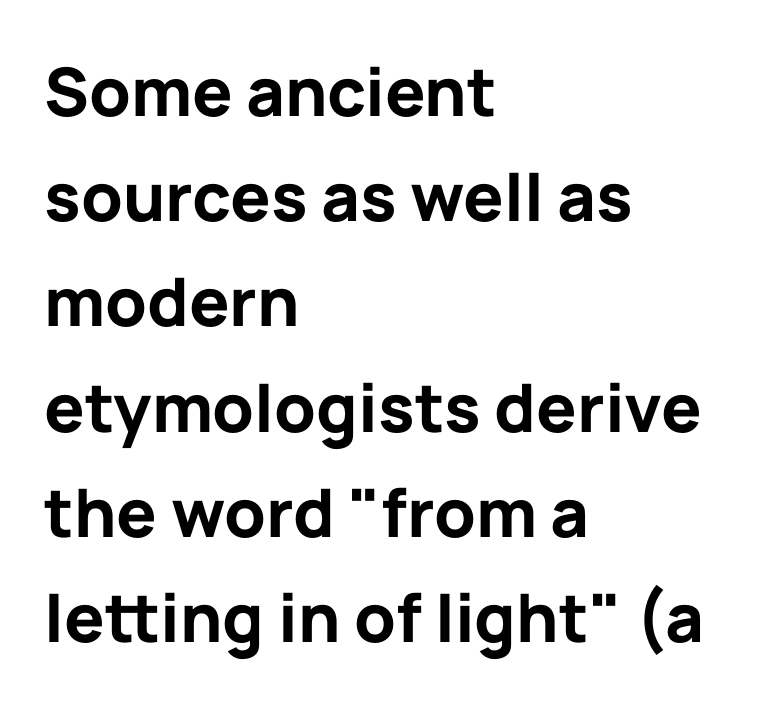
This block has exactly the height ordinary leading produces. These lines carry a lot of weight — the face is fully bold. Type without underlining. Is this a fixed-width face? No — the glyphs have proportional, varying widths. Horizontal alignment here is leftward, the default for most running prose. Characters follow at the spacing the type designer built in.
